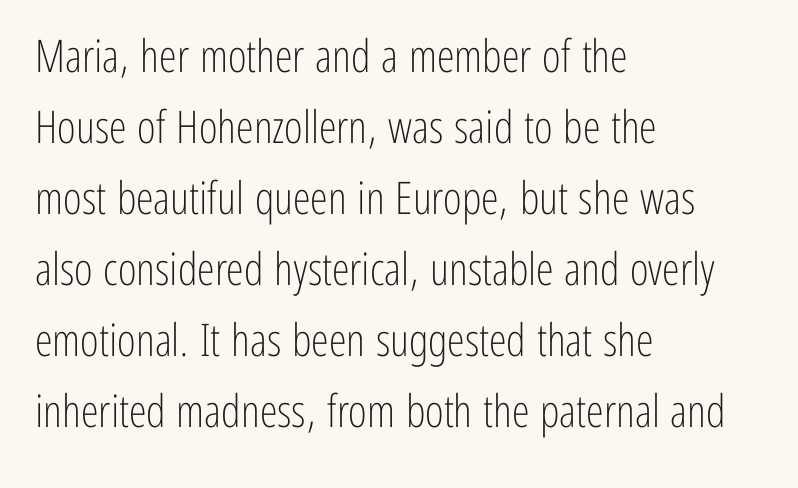
{"serif": "no", "italic": "no", "bold": "no", "weight": "light", "width": "condensed", "stroke_contrast": "low", "x_height": "medium", "monospaced": "no", "underline": "no", "align": "left", "line_spacing": "normal", "line_spacing_ratio": 1.58, "letter_spacing": "normal", "letter_spacing_em": 0.0, "glyph_px": 45}
